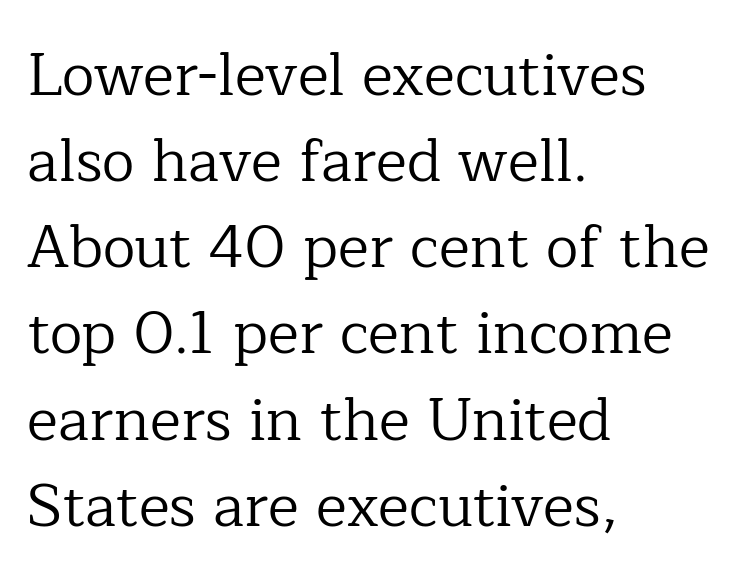
{"serif": "yes", "italic": "no", "bold": "no", "weight": "regular", "width": "normal", "stroke_contrast": "low", "x_height": "medium", "monospaced": "no", "underline": "no", "align": "left", "line_spacing": "normal", "line_spacing_ratio": 1.46, "letter_spacing": "normal", "letter_spacing_em": 0.0, "glyph_px": 59}
